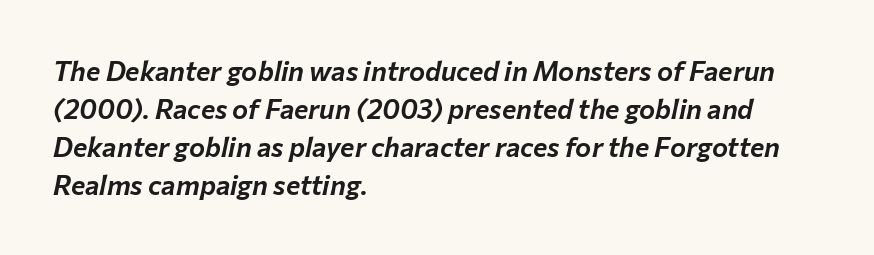
Would a proofreader flag this as italicized? Yes. Standard letterfit; no display-style spreading of the glyphs. The zone under the glyphs is completely vacant. These lines are set flush left with a ragged right edge.
